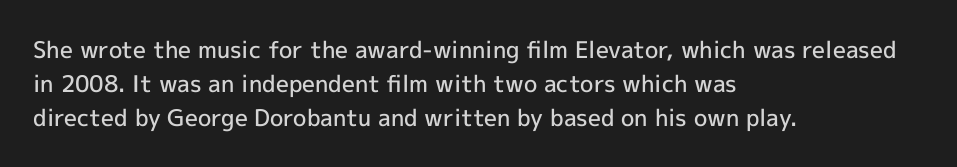
The image shows 23 px text type, upright; set left-aligned, normal line spacing (1.47x), normal letter spacing, not underlined.
